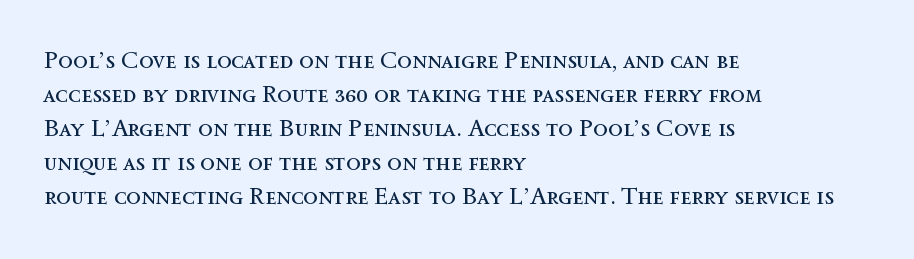
Q: Is the text bold? A: No.
Q: Is the text italic (slanted)? A: No, it is upright.
Q: Is the text underlined? A: No.
Q: How is the paragraph aligned? A: Left-aligned.
Q: Is the spacing between letters normal or unusually wide? A: Normal.
Q: Is the spacing between lines tight, normal or loose? A: Normal.
